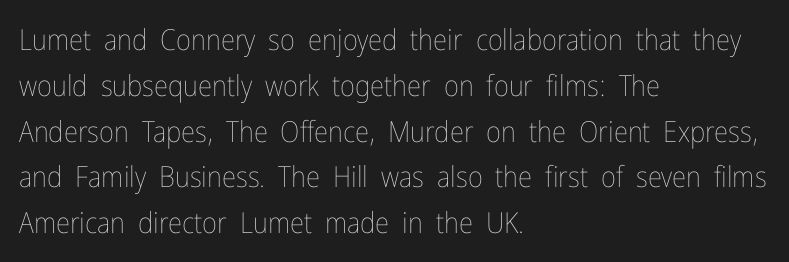
Letters have the restrained weight of plain body copy at most. The typesetter chose a ragged-right arrangement here. This rendering features lettering with no underline. You can tell it's not italic because the verticals are truly vertical.
